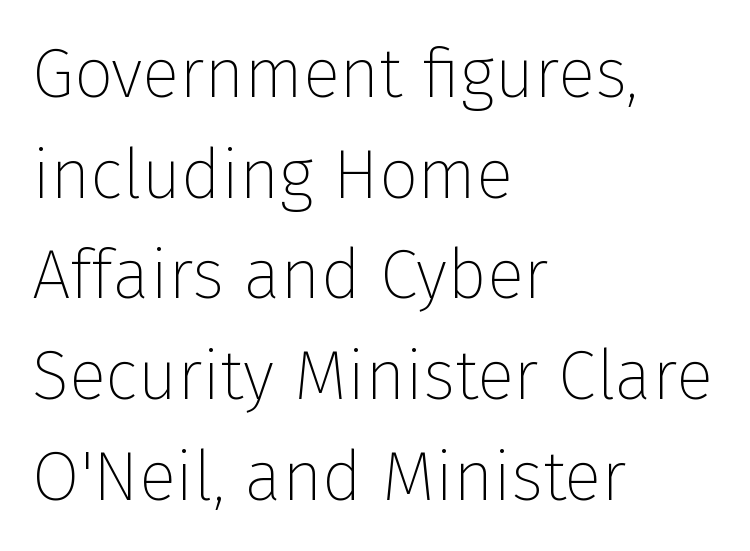
This sample has the flowing, uneven cadence of proportional lettering. Does extra space separate the letters? No, they use regular spacing. Nothing sits at the stroke ends, so this counts as sans-serif. This is roman type, the default non-slanted kind. The strip under each line holds only bare page. The font is comparable to plain body text, perhaps lighter.
